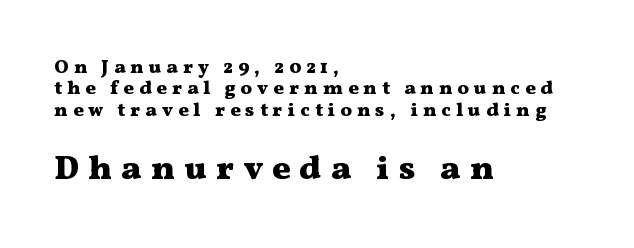
{"serif": "yes", "italic": "no", "bold": "yes", "weight": "heavy", "width": "wide", "stroke_contrast": "medium", "x_height": "medium", "monospaced": "no", "underline": "no", "align": "left", "line_spacing": "tight", "line_spacing_ratio": 1.13, "letter_spacing": "wide", "letter_spacing_em": 0.27, "larger_block": "second", "size_ratio": 1.79, "glyph_px": 34}
